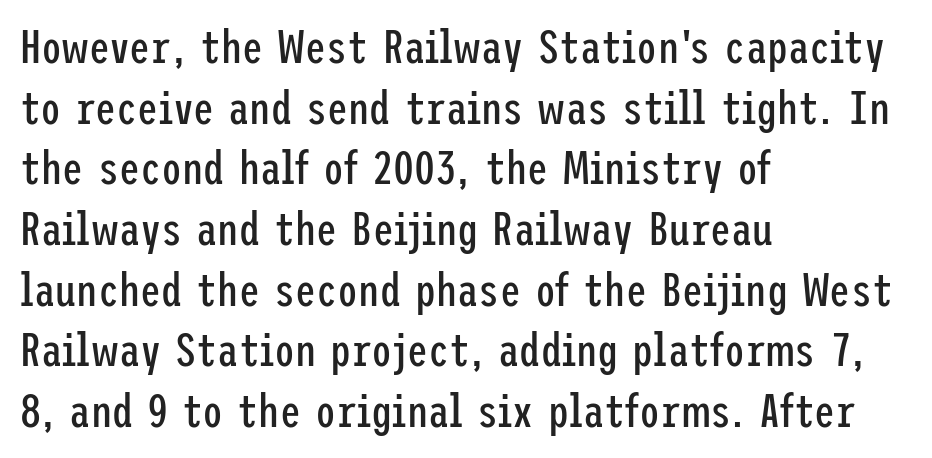
Q: Is the text bold? A: No.
Q: Is the text italic (slanted)? A: No, it is upright.
Q: Is the typeface a serif or a sans-serif typeface? A: Sans-serif.
Q: Is the text underlined? A: No.
Q: How is the paragraph aligned? A: Left-aligned.
Q: Is the spacing between letters normal or unusually wide? A: Normal.
Q: Is the spacing between lines tight, normal or loose? A: Normal.
Q: Width (condensed, normal, or wide)? A: Condensed.
Q: Stroke contrast? A: Low.
Q: x-height? A: Medium.
